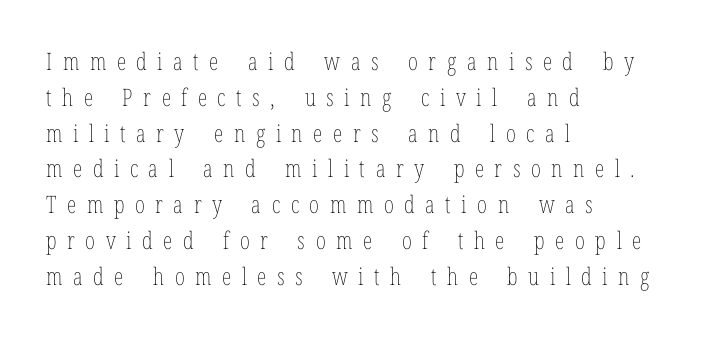
The image shows 24 px text type, upright; set left-aligned, normal line spacing (1.49x), unusually wide letter spacing (+0.44 em), not underlined.
